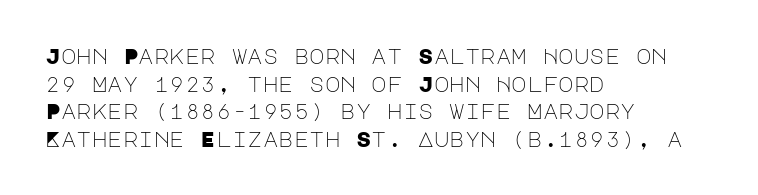
Q: Is the text bold? A: No.
Q: Is the text italic (slanted)? A: No, it is upright.
Q: Is the text underlined? A: No.
Q: How is the paragraph aligned? A: Left-aligned.
Q: Is the spacing between letters normal or unusually wide? A: Normal.
Q: Is the spacing between lines tight, normal or loose? A: Normal.
